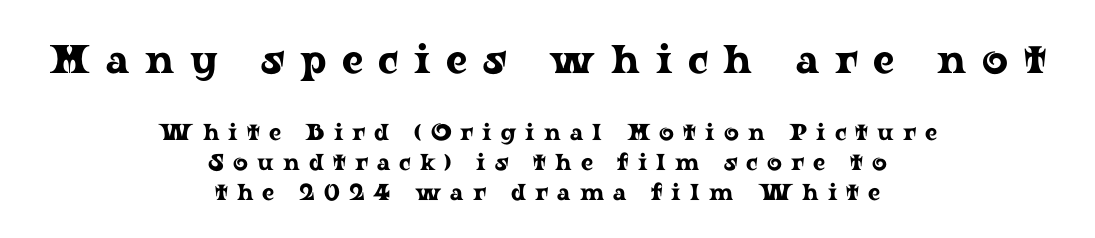
Q: Is the text italic (slanted)? A: No, it is upright.
Q: Is the typeface a serif or a sans-serif typeface? A: Serif.
Q: Is the text underlined? A: No.
Q: How is the paragraph aligned? A: Centered.
Q: Is the spacing between letters normal or unusually wide? A: Unusually wide.
Q: Is the spacing between lines tight, normal or loose? A: Normal.
Q: Which block of text is set in a larger size, the first (top) or the second (bottom)? A: The first (top) one.
Q: Width (condensed, normal, or wide)? A: Wide.
Q: Stroke contrast? A: Low.
Q: x-height? A: Medium.
Q: Monospaced? A: No.
